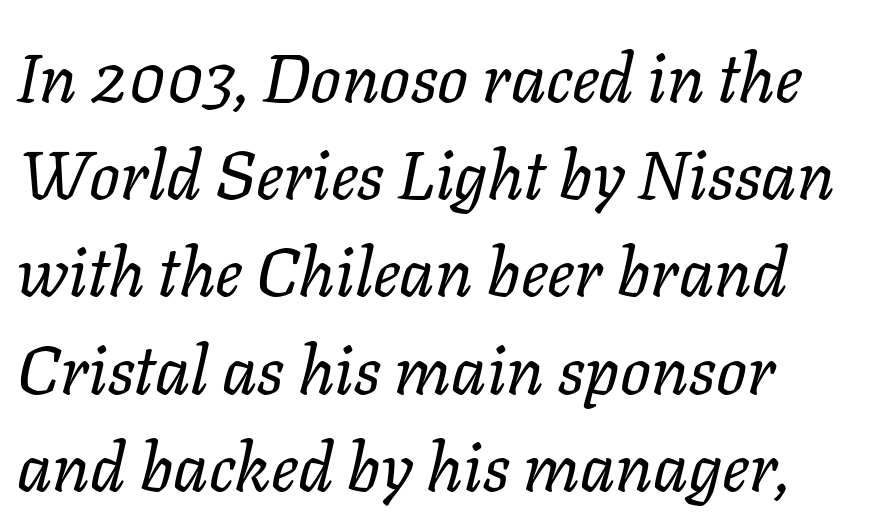
The image shows 68 px regular-weight type, italic (leaning right); set left-aligned, normal line spacing (1.43x), normal letter spacing, not underlined; low stroke contrast and a medium x-height.
